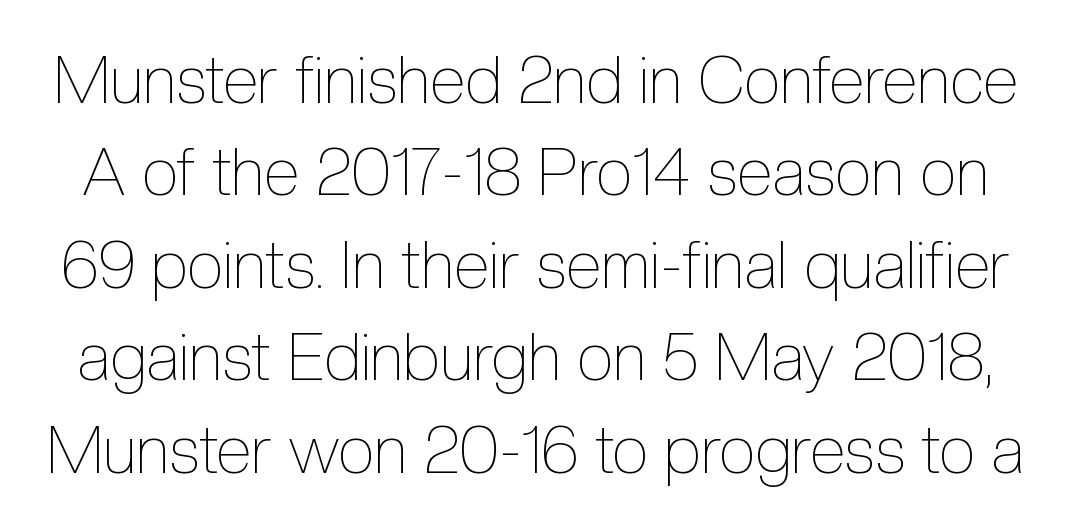
Q: Is the text bold? A: No.
Q: Is the text italic (slanted)? A: No, it is upright.
Q: Is the text underlined? A: No.
Q: Is the spacing between letters normal or unusually wide? A: Normal.
Q: Is the spacing between lines tight, normal or loose? A: Normal.
Q: Width (condensed, normal, or wide)? A: Condensed.
Q: x-height? A: Medium.
Q: Monospaced? A: No.
